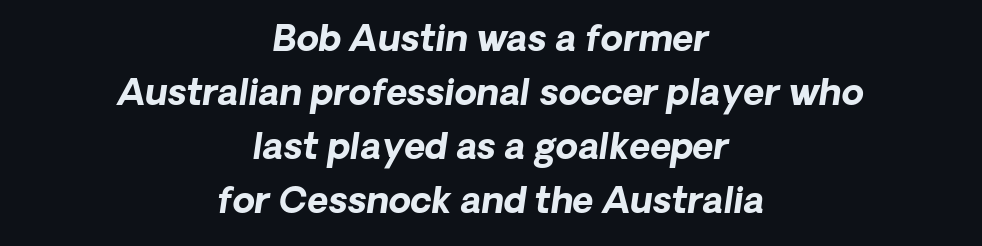
Q: Is the text bold? A: Yes.
Q: Is the typeface a serif or a sans-serif typeface? A: Sans-serif.
Q: Is the text underlined? A: No.
Q: How is the paragraph aligned? A: Centered.
Q: Is the spacing between letters normal or unusually wide? A: Normal.
Q: Is the spacing between lines tight, normal or loose? A: Normal.
Q: Width (condensed, normal, or wide)? A: Normal.
Q: Stroke contrast? A: Low.
Q: x-height? A: Medium.
Q: Monospaced? A: No.
